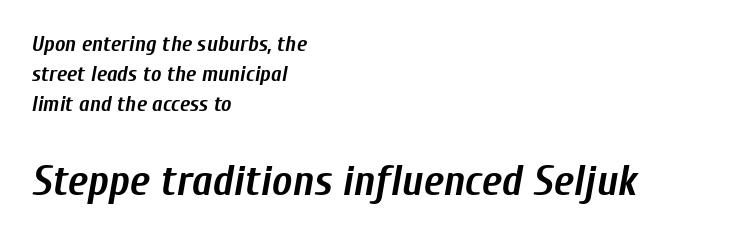
Q: Is the text bold? A: Yes.
Q: Is the text italic (slanted)? A: Yes, it leans right by about 10 degrees.
Q: Is the text underlined? A: No.
Q: How is the paragraph aligned? A: Left-aligned.
Q: Is the spacing between letters normal or unusually wide? A: Normal.
Q: Is the spacing between lines tight, normal or loose? A: Normal.
Q: Which block of text is set in a larger size, the first (top) or the second (bottom)? A: The second (bottom) one.
Q: Width (condensed, normal, or wide)? A: Condensed.
Q: Stroke contrast? A: Low.
Q: x-height? A: Medium.
Q: Monospaced? A: No.
